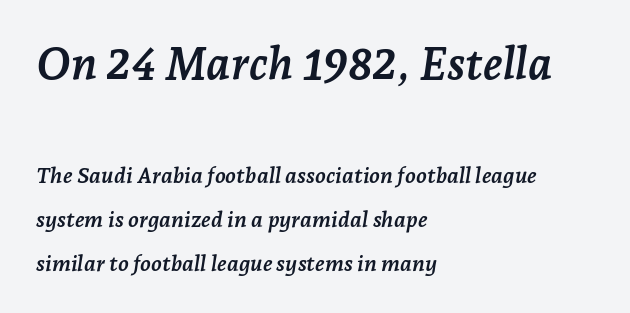
The rendering keeps characters at their native spacing. The lines are quadded left. Leading: increased. Any mark beneath the type? The region is blank. Each letter keeps its own natural width here, so spacing adapts to shape.
